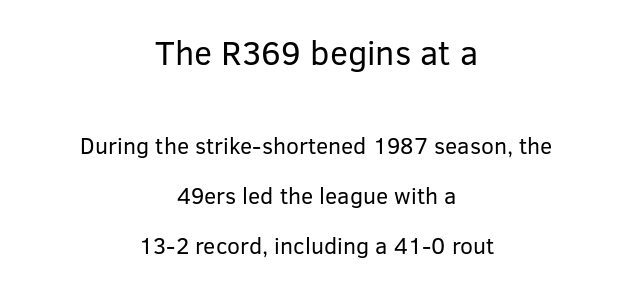
The letters stand straight up with perfectly vertical stems. You could call the tracking neutral — neither tight nor loose. Each letter keeps its own natural width here, so spacing adapts to shape. The typeface chosen for these lines omits serifs. Teacher's note: observe the equal gaps on both sides — that is centered alignment. The weight tops out at a normal text grade.
